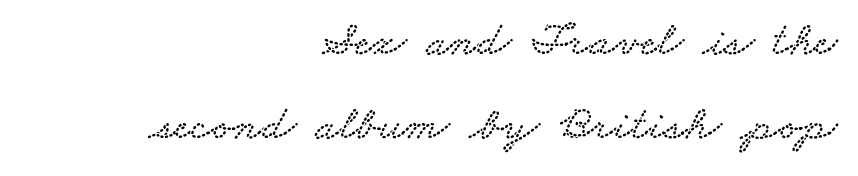
A typesetter would label this face a serif. Rule under the text: the space is simply empty. The lines are quadded right. Inter-character spacing is left at the font's built-in metrics. Think of a printed novel: that variable character pitch is what you see here.
